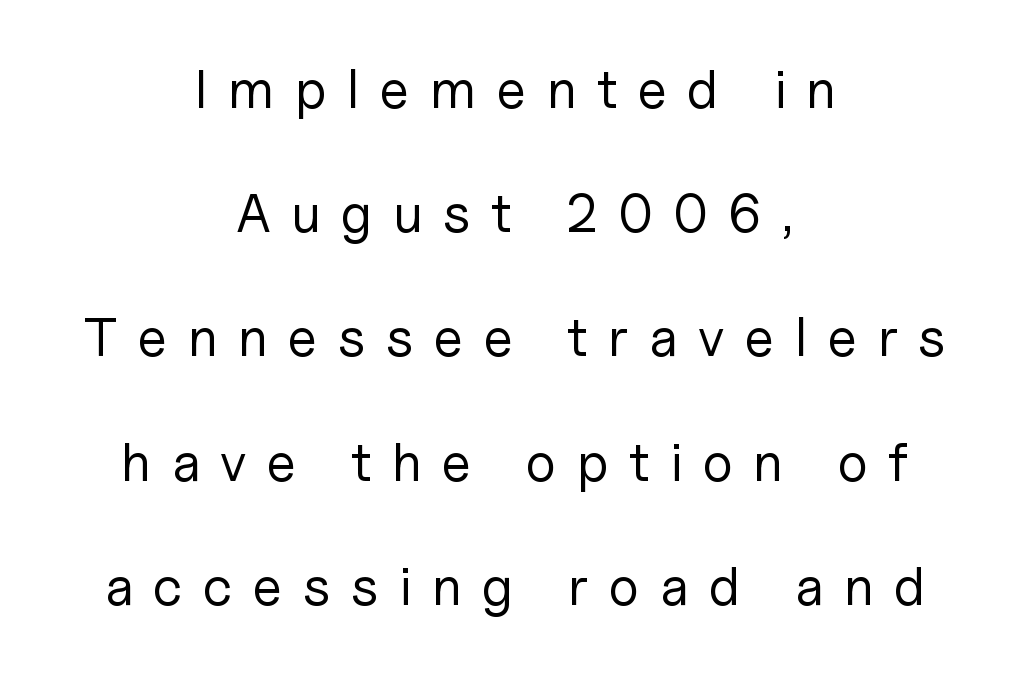
To sum up the face: it is a sans, with no serifs. The type sits square on the baseline with zero lean. The passage shown has open, widely tracked lettering throughout. This sample trades compactness for vertical openness between lines. Think of a printed novel: that variable character pitch is what you see here. The specimen omits any rule beneath the text block's lines.
